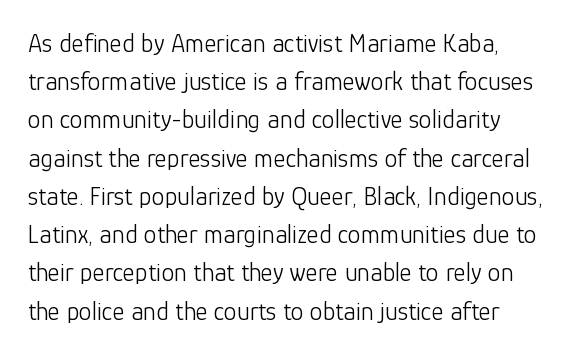
Ordinary non-slanted type is in use. The typeface has the unassuming heft of standard copy or less. A clean baseline with only descenders dipping below it. Glyph-to-glyph distance matches everyday printed text.
